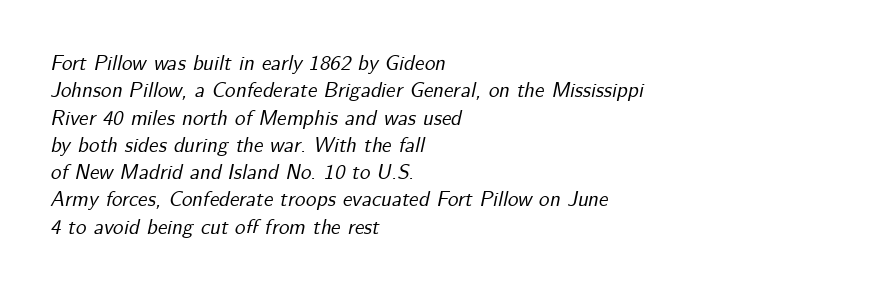
{"italic": "yes", "lean": "right", "slant_degrees": 12, "underline": "no", "align": "left", "line_spacing": "normal", "line_spacing_ratio": 1.3, "letter_spacing": "normal", "letter_spacing_em": 0.0, "glyph_px": 21}
